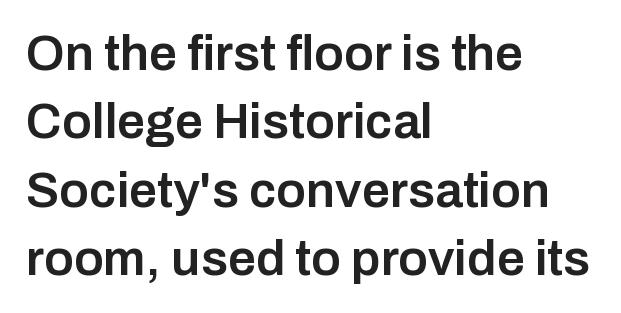
The image shows 50 px semibold sans-serif type, upright; set left-aligned, normal line spacing (1.37x), normal letter spacing, not underlined; low stroke contrast and a medium x-height.
